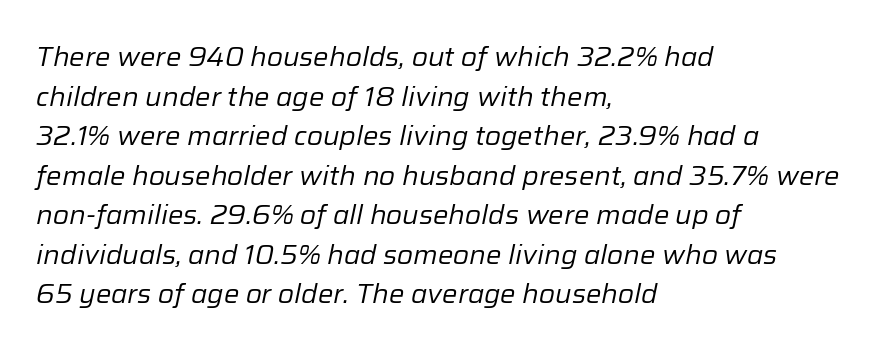
The image shows 26 px text type, italic (leaning right); set left-aligned, normal line spacing (1.52x), normal letter spacing, not underlined.
